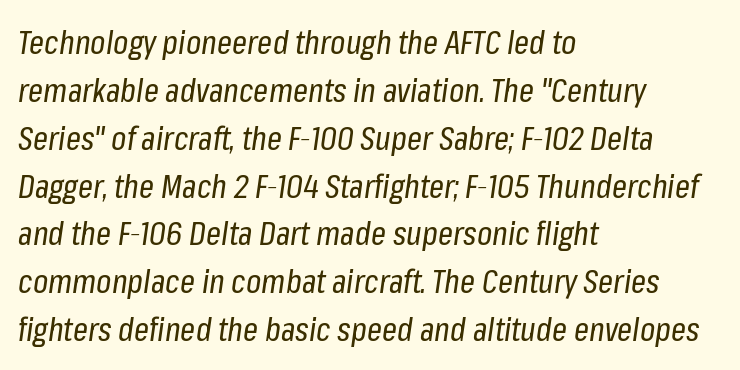
{"italic": "yes", "lean": "right", "slant_degrees": 8, "bold": "no", "weight": "regular", "width": "condensed", "stroke_contrast": "low", "x_height": "medium", "monospaced": "no", "underline": "no", "align": "left", "line_spacing": "normal", "line_spacing_ratio": 1.45, "letter_spacing": "normal", "letter_spacing_em": 0.0, "glyph_px": 33}
